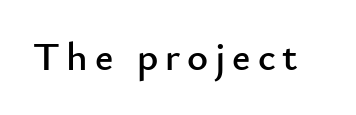
A sans-serif font was chosen for this passage. The rendering uses natural spacing where letterforms have individual widths. Unlike italic type, these characters show no tilt at all. Has an underline been added? It has not.
